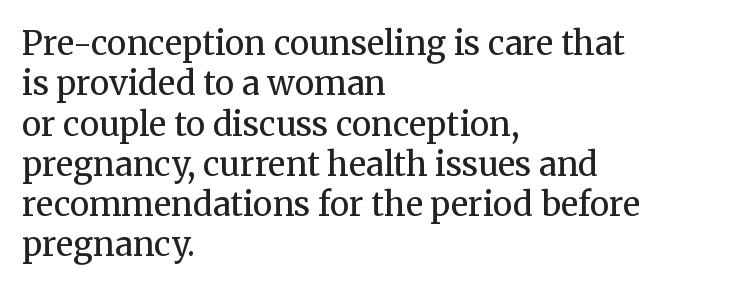
Q: Is the text bold? A: No.
Q: Is the text italic (slanted)? A: No, it is upright.
Q: Is the typeface a serif or a sans-serif typeface? A: Serif.
Q: Is the text underlined? A: No.
Q: How is the paragraph aligned? A: Left-aligned.
Q: Is the spacing between letters normal or unusually wide? A: Normal.
Q: Width (condensed, normal, or wide)? A: Normal.
Q: Stroke contrast? A: Medium.
Q: x-height? A: Medium.
Q: Monospaced? A: No.
